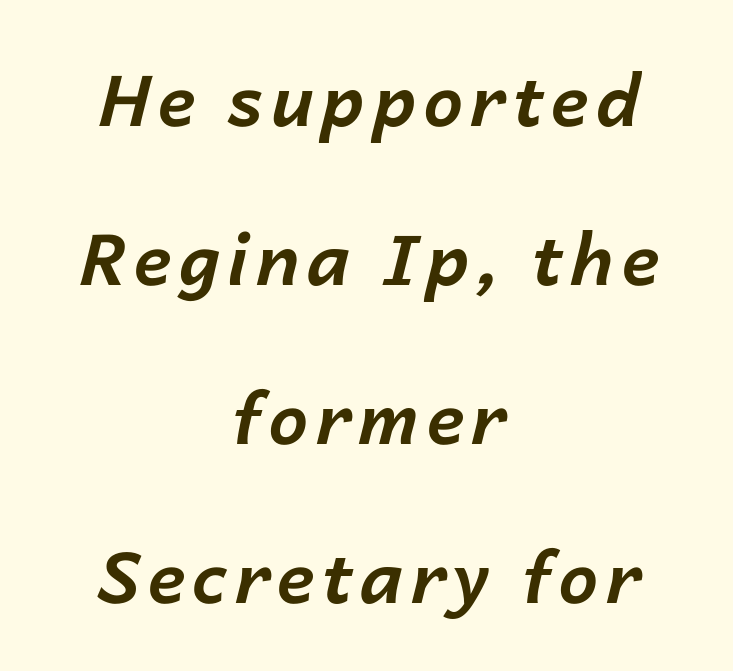
The image shows 71 px bold type, italic (leaning right); set centered, loose line spacing (2.24x), not underlined; low stroke contrast and a medium x-height.
